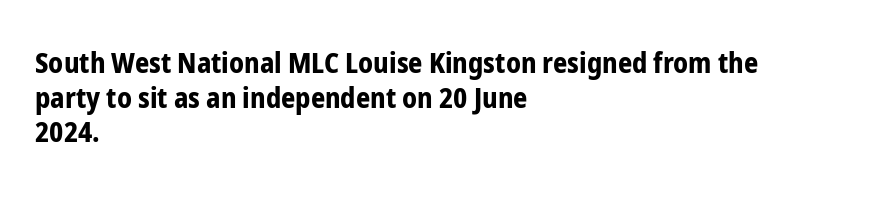
The image shows 28 px bold, condensed sans-serif type, upright; set left-aligned, line spacing 1.24x, normal letter spacing, not underlined; low stroke contrast and a medium x-height.
